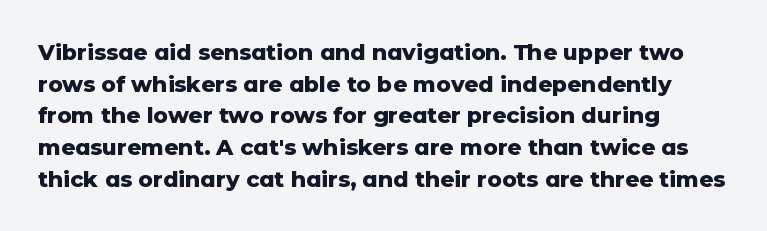
The image shows 22 px bold type, upright; set left-aligned, normal line spacing (1.44x), normal letter spacing, not underlined.
